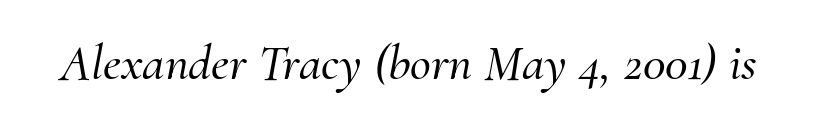
The area under the type is left untouched. When letters slant like this, we call the style italic. In terms of letterspacing, this is plain default setting. The characters display serif detailing at their extremities.
